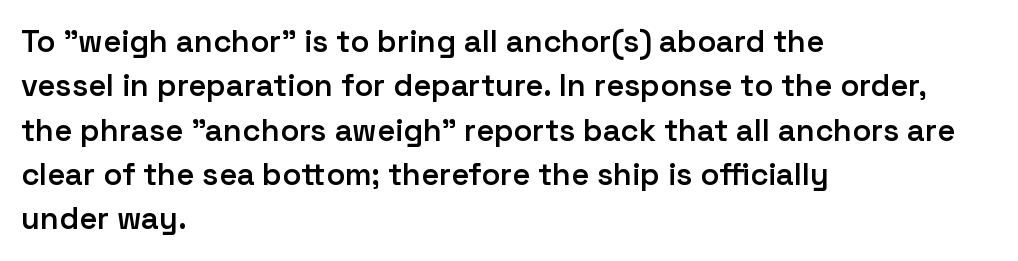
The passage shown is not underscored anywhere. How would I describe the line gaps? Plain and ordinary. These lines keep a tight, regular rhythm from letter to letter. The lettering holds an erect, upright posture throughout. A somewhat darkened texture: the type is semibold rather than bold.
